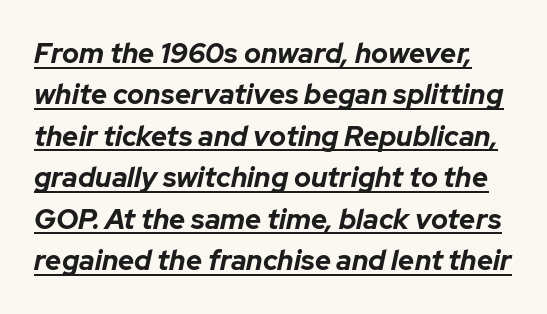
The image shows 28 px bold type, italic (leaning right); set normal line spacing (1.48x), normal letter spacing, underlined; low stroke contrast and a medium x-height.
